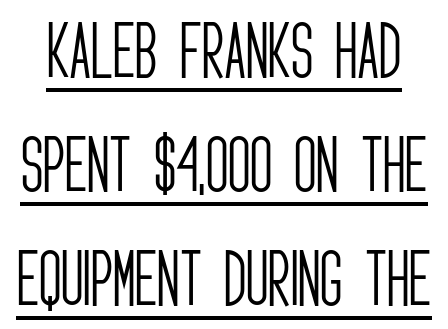
{"serif": "no", "italic": "no", "bold": "no", "weight": "light", "width": "condensed", "stroke_contrast": "low", "x_height": "large", "monospaced": "no", "underline": "yes", "line_spacing_ratio": 1.84, "letter_spacing": "normal", "letter_spacing_em": 0.0, "glyph_px": 62}
